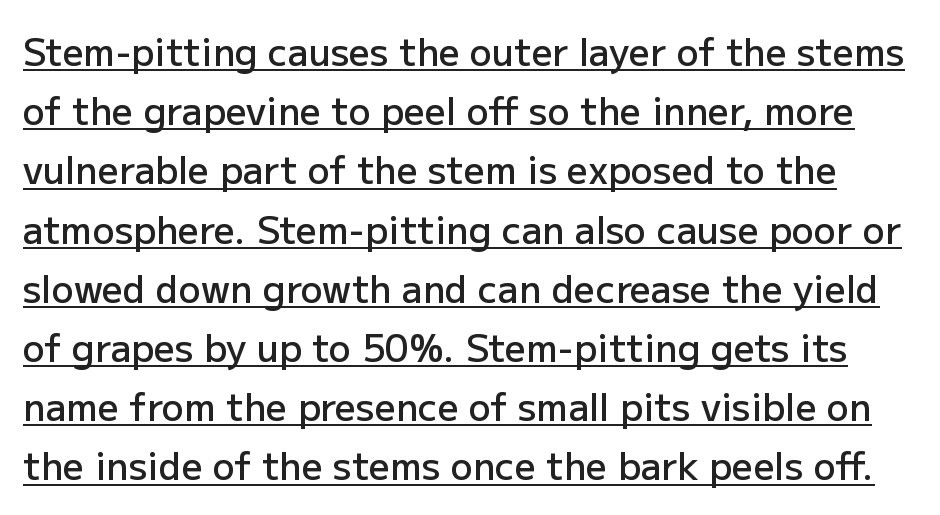
Q: Is the text bold? A: Semi-bold.
Q: Is the text italic (slanted)? A: No, it is upright.
Q: Is the typeface a serif or a sans-serif typeface? A: Sans-serif.
Q: Is the text underlined? A: Yes.
Q: Is the spacing between letters normal or unusually wide? A: Normal.
Q: Is the spacing between lines tight, normal or loose? A: Normal.
Q: Width (condensed, normal, or wide)? A: Normal.
Q: Stroke contrast? A: Low.
Q: x-height? A: Medium.
Q: Monospaced? A: No.
